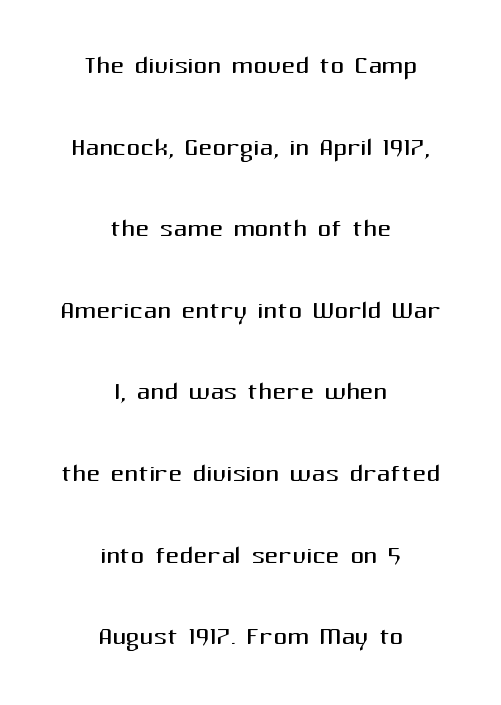
Q: Is the text bold? A: No.
Q: Is the text italic (slanted)? A: No, it is upright.
Q: Is the typeface a serif or a sans-serif typeface? A: Sans-serif.
Q: Is the text underlined? A: No.
Q: How is the paragraph aligned? A: Centered.
Q: Is the spacing between letters normal or unusually wide? A: Normal.
Q: Is the spacing between lines tight, normal or loose? A: Loose.
Q: Width (condensed, normal, or wide)? A: Normal.
Q: Stroke contrast? A: Medium.
Q: x-height? A: Medium.
Q: Monospaced? A: No.
